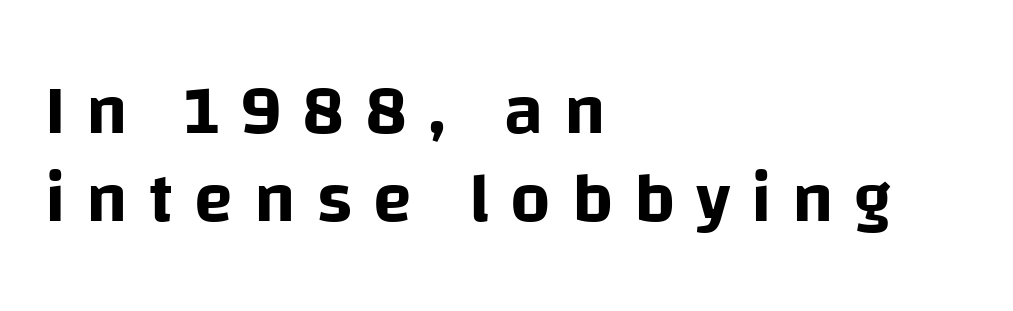
The image shows 71 px sans-serif type, upright; set left-aligned, line spacing 1.24x, unusually wide letter spacing (+0.29 em), not underlined; low stroke contrast and a large x-height.
